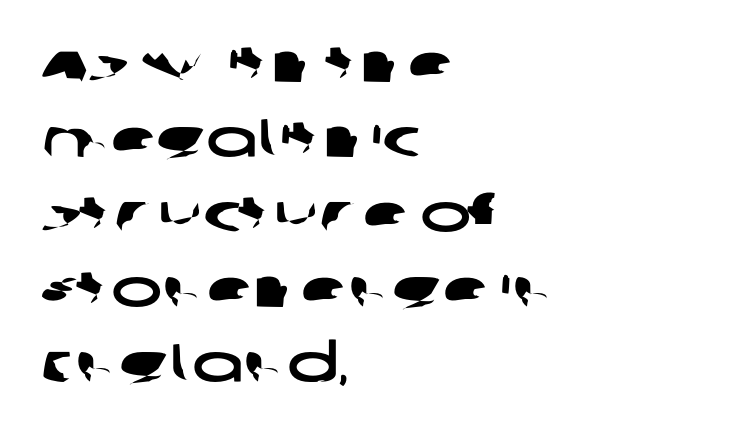
Normally led — the rows are evenly, conventionally spaced. The text block is weighted toward the left margin, trailing off unevenly rightward. Is the letter spacing exaggerated? No — it looks like the ordinary default. Honestly, there is no underline to notice here at all. Note the varied advance widths — an 'i' is clearly narrower than an 'm'. Nothing sits at the stroke ends, so this counts as sans-serif.
